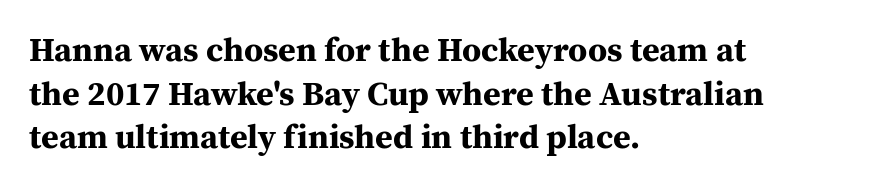
The string is rendered with underlining switched off. In terms of weight, the rendering is a true, heavy bold. All the whitespace from short lines collects on the right. Proportional: the letters do not fall into vertical columns. Ascenders rise straight up at ninety degrees.
